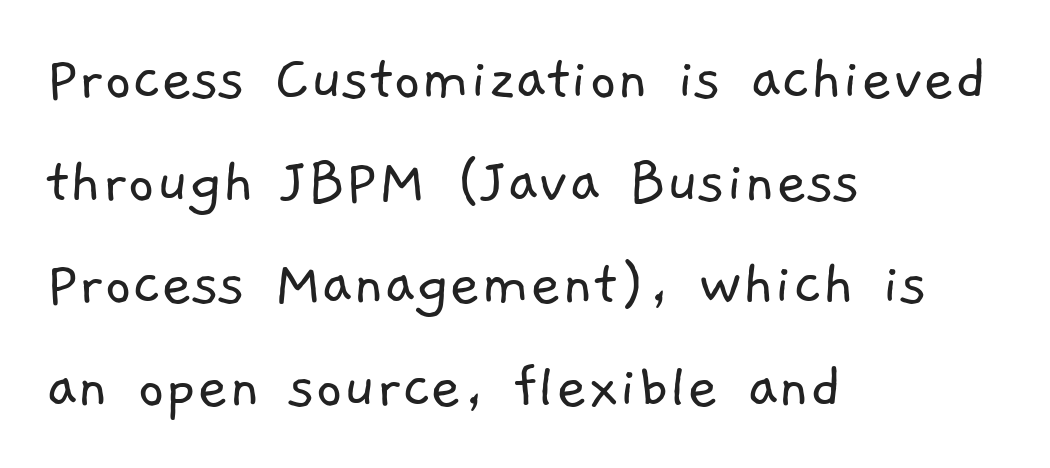
{"serif": "no", "bold": "no", "weight": "light", "width": "normal", "stroke_contrast": "low", "x_height": "medium", "monospaced": "no", "underline": "no", "align": "left", "line_spacing": "normal", "line_spacing_ratio": 1.53, "letter_spacing": "normal", "letter_spacing_em": 0.0, "glyph_px": 67}
